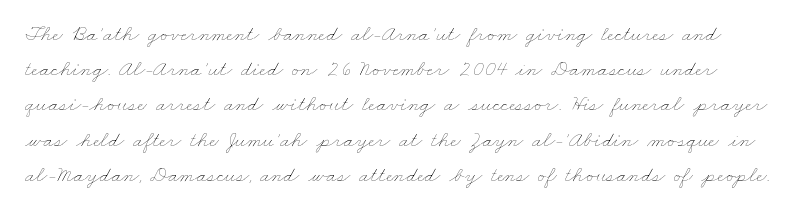
Q: Is the text bold? A: No.
Q: Is the text underlined? A: No.
Q: Is the spacing between letters normal or unusually wide? A: Normal.
Q: Is the spacing between lines tight, normal or loose? A: Normal.
